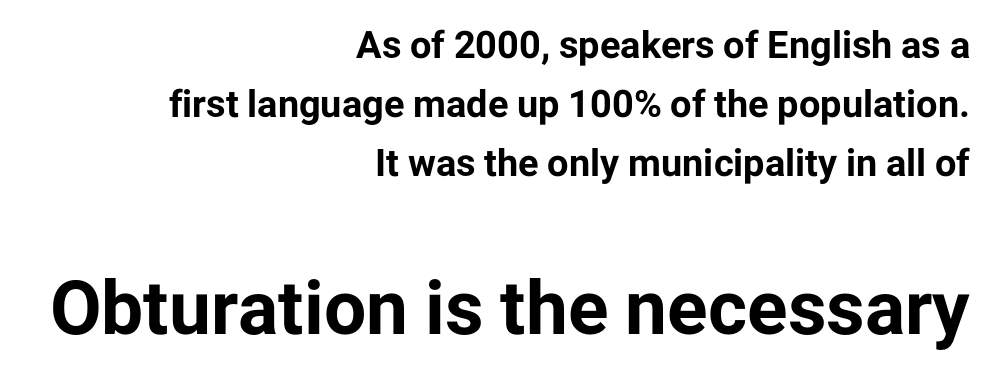
Bare-footed words on every line. These lines sit exactly where default settings would place them. Ordinary non-slanted type is in use. In CSS terms this would be text-align: right. Visually, the bottom section dominates because its glyphs are scaled up. Think of a printed novel: that variable character pitch is what you see here.
